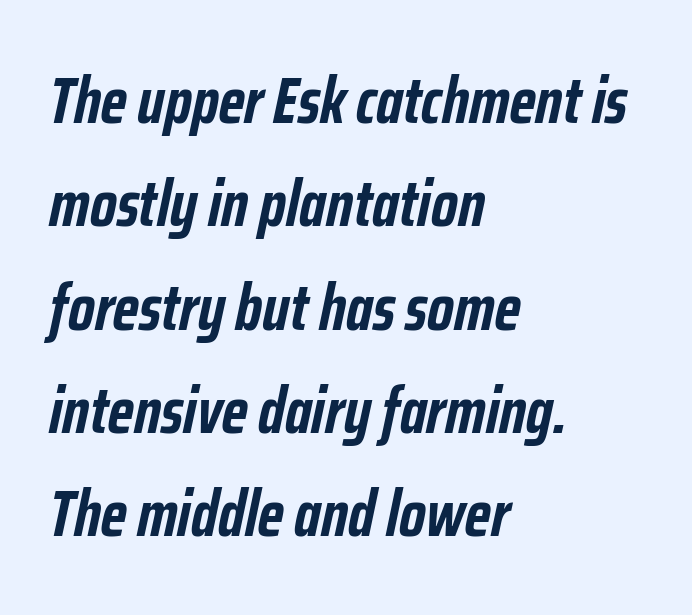
The image shows 65 px semibold, condensed type, italic (leaning right); set left-aligned, normal line spacing (1.59x), normal letter spacing, not underlined; low stroke contrast and a medium x-height.
